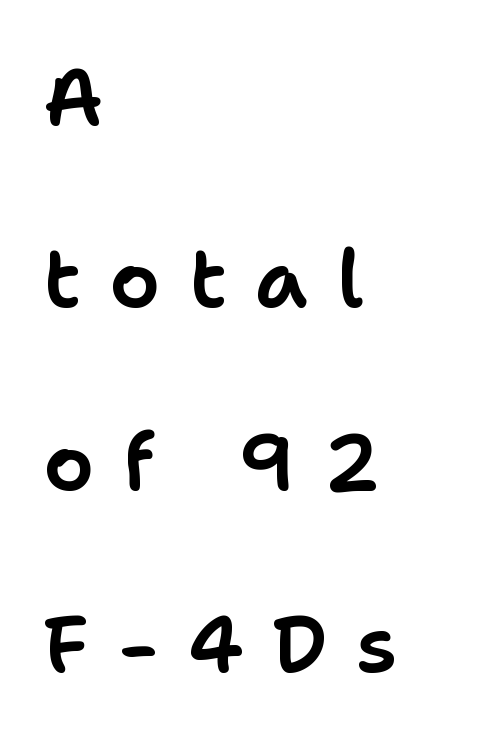
What kind of face is this? One without serifs — a sans. Notice how the stems are strictly vertical — no italics here. Glance below the letters and you will spot only blank space. Horizontally, the lines are justified to the leading edge only. The rendering uses a large line-height, opening up the rows. Between one letter and the next there's a generous, obvious gap.
